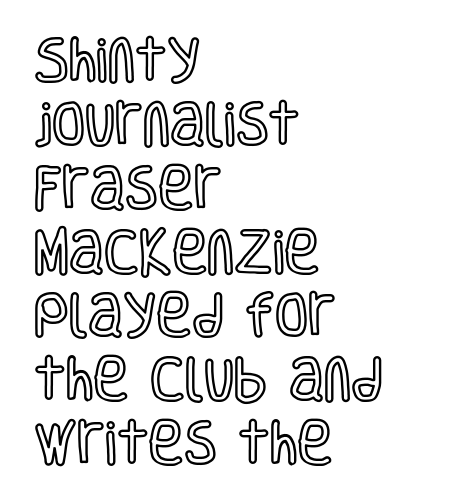
The image shows 48 px condensed type, upright; set left-aligned, normal line spacing (1.33x), normal letter spacing, not underlined; a large x-height.
